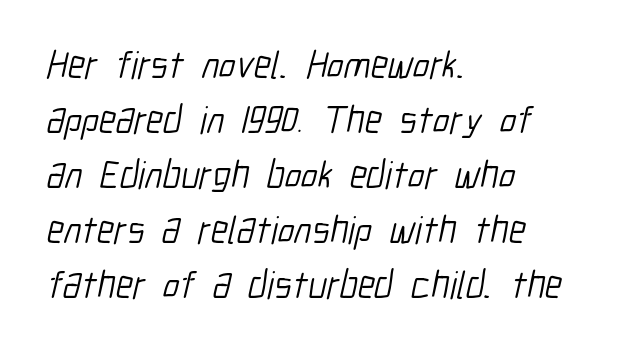
A clean baseline with only descenders dipping below it. These lines are rendered in a variable-pitch font. You could call the tracking neutral — neither tight nor loose. The lines in this sample share a left origin and differ only in where they stop.
